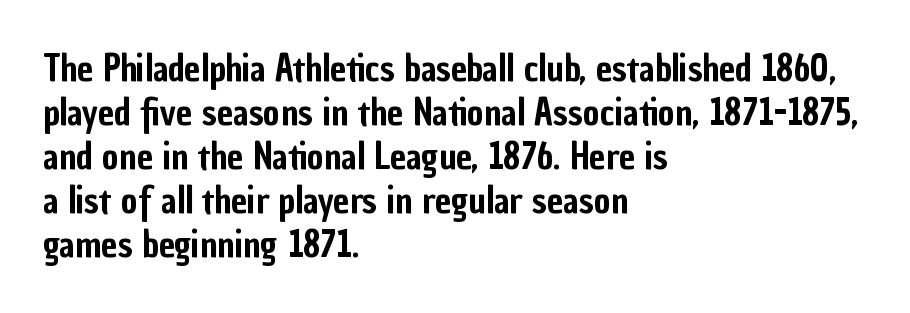
{"serif": "no", "italic": "no", "width": "condensed", "stroke_contrast": "low", "x_height": "medium", "monospaced": "no", "underline": "no", "align": "left", "line_spacing_ratio": 1.22, "letter_spacing": "normal", "letter_spacing_em": 0.0, "glyph_px": 36}
